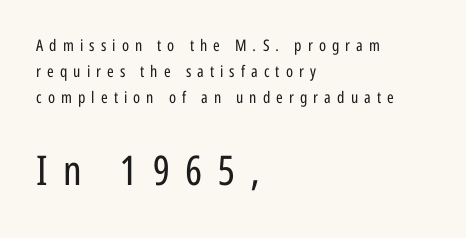
Block two is the big one; block one sits smaller above it. The glyphs are unaccompanied by any horizontal stroke below them. Every stem runs plumb, perpendicular to the baseline. This rendering widens character spacing well past its baseline value. Note: no serifs on the glyphs. Heaviness? Minimal to ordinary, like unemphasized prose.
